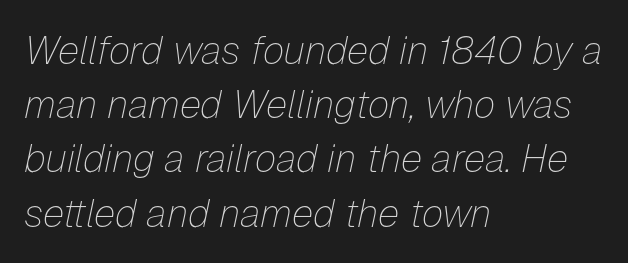
In terms of posture, this sample is oblique. The passage shown is not underscored anywhere. Line spacing here is normal. Spacing verdict: proportional, widths tailored to each character. Each line starts at the same left margin while the right side varies. Vertical stems look standard width or narrower in stroke.
